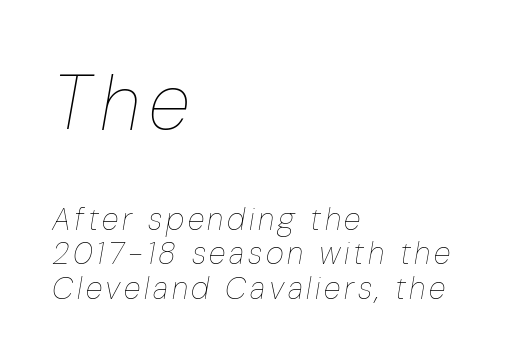
The space beneath each line is pristine and unruled. Every row of glyphs begins at an identical x-position on the left. Whoever set this made the first block the dominant, larger element. The strokes carry an ordinary text weight at most. These lines are rendered in a variable-pitch font.
